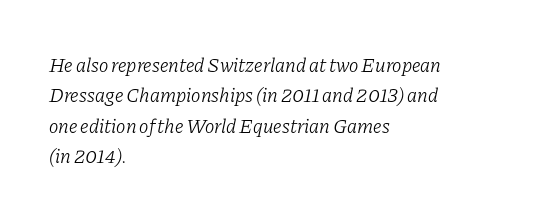
The image shows 20 px text type, italic (leaning right); set left-aligned, normal line spacing (1.52x), normal letter spacing, not underlined.
